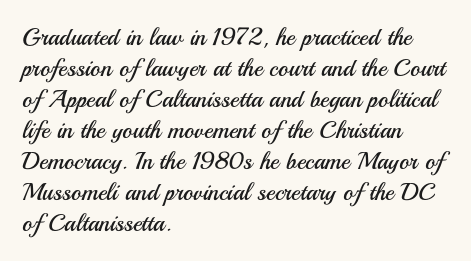
{"bold": "no", "underline": "no", "align": "left", "line_spacing": "normal", "line_spacing_ratio": 1.29, "letter_spacing": "normal", "letter_spacing_em": 0.0, "glyph_px": 24}
